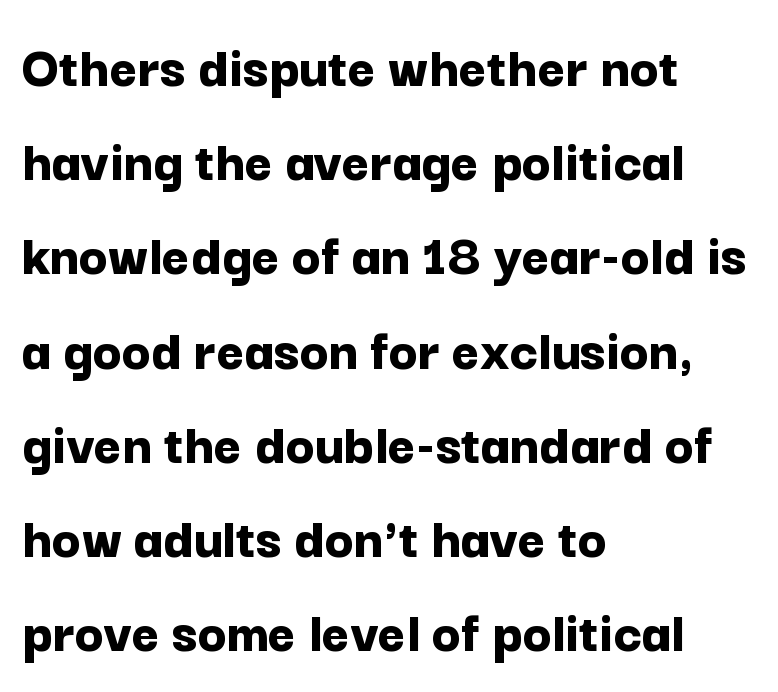
{"serif": "no", "italic": "no", "bold": "yes", "weight": "bold", "width": "normal", "stroke_contrast": "low", "x_height": "medium", "monospaced": "no", "underline": "no", "align": "left", "line_spacing": "normal", "line_spacing_ratio": 1.57, "letter_spacing": "normal", "letter_spacing_em": 0.0, "glyph_px": 60}
